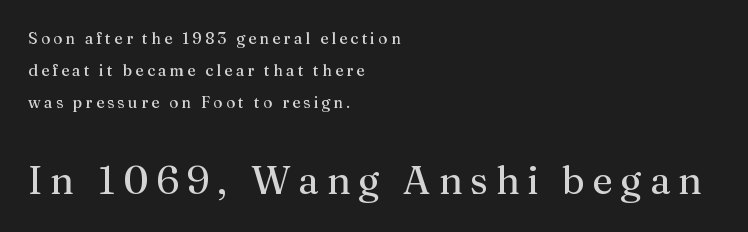
If you measured baseline to baseline, you'd find a long distance. The words here are not underlined. No italicization has been applied; the sample stays upright. In CSS terms this would be text-align: left. The passage shown is typed in a proportional face where columns would drift. Old-style or modern, the face here clearly has serifs.
